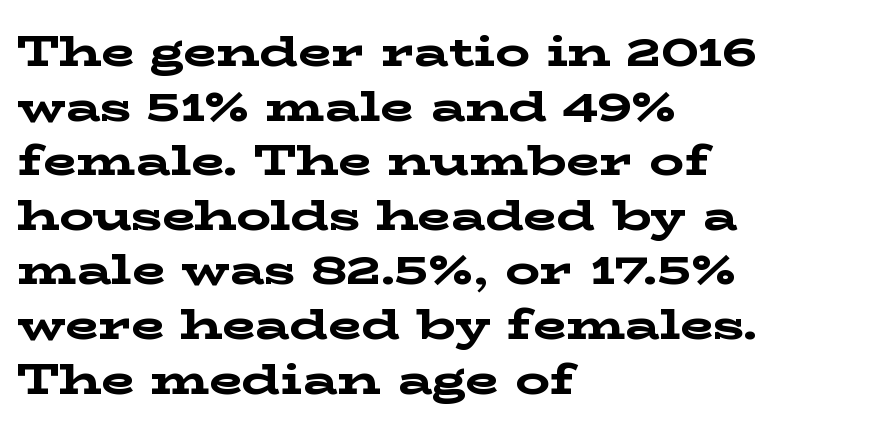
Q: Is the text bold? A: Yes.
Q: Is the text italic (slanted)? A: No, it is upright.
Q: Is the typeface a serif or a sans-serif typeface? A: Serif.
Q: Is the text underlined? A: No.
Q: How is the paragraph aligned? A: Left-aligned.
Q: Is the spacing between letters normal or unusually wide? A: Normal.
Q: Is the spacing between lines tight, normal or loose? A: Normal.
Q: Width (condensed, normal, or wide)? A: Wide.
Q: Stroke contrast? A: Low.
Q: x-height? A: Medium.
Q: Monospaced? A: No.
